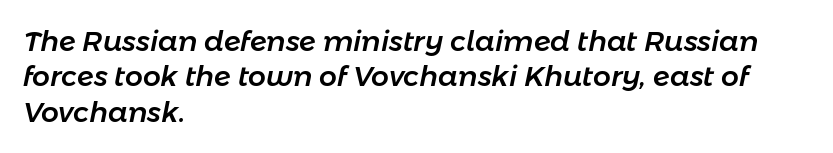
The image shows 28 px text type, italic (leaning right); set left-aligned, normal line spacing (1.26x), normal letter spacing, not underlined; low stroke contrast and a medium x-height.
